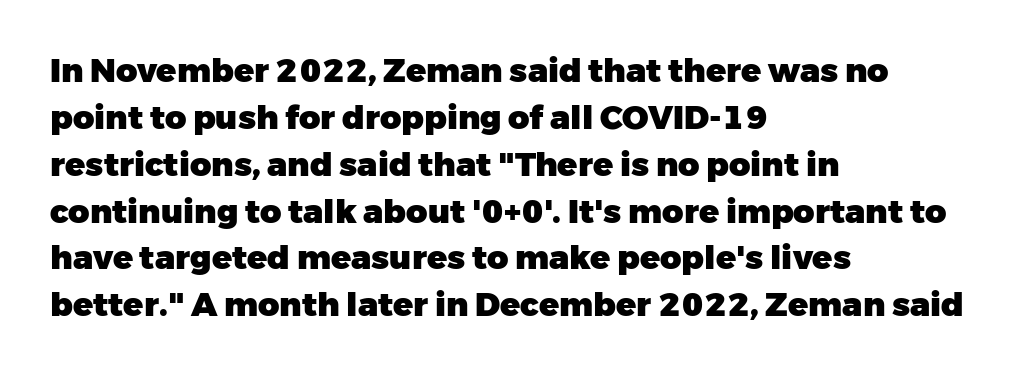
Q: Is the text bold? A: Yes.
Q: Is the text italic (slanted)? A: No, it is upright.
Q: Is the typeface a serif or a sans-serif typeface? A: Sans-serif.
Q: Is the text underlined? A: No.
Q: How is the paragraph aligned? A: Left-aligned.
Q: Is the spacing between letters normal or unusually wide? A: Normal.
Q: Is the spacing between lines tight, normal or loose? A: Normal.
Q: Width (condensed, normal, or wide)? A: Normal.
Q: Stroke contrast? A: Low.
Q: x-height? A: Medium.
Q: Monospaced? A: No.
